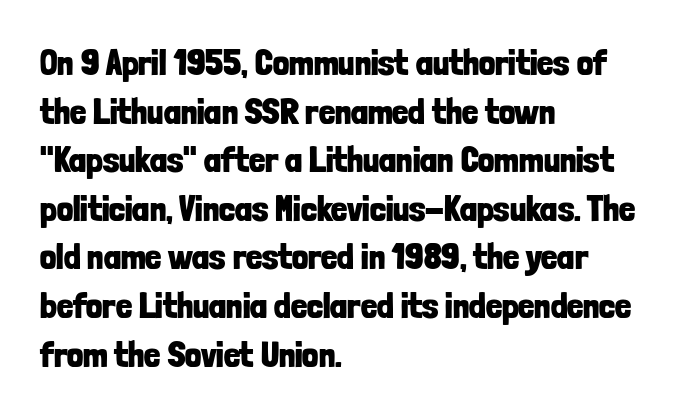
Q: Is the text bold? A: Yes.
Q: Is the text italic (slanted)? A: No, it is upright.
Q: Is the typeface a serif or a sans-serif typeface? A: Sans-serif.
Q: Is the text underlined? A: No.
Q: How is the paragraph aligned? A: Left-aligned.
Q: Is the spacing between letters normal or unusually wide? A: Normal.
Q: Is the spacing between lines tight, normal or loose? A: Normal.
Q: Width (condensed, normal, or wide)? A: Condensed.
Q: Stroke contrast? A: Low.
Q: x-height? A: Medium.
Q: Monospaced? A: No.
